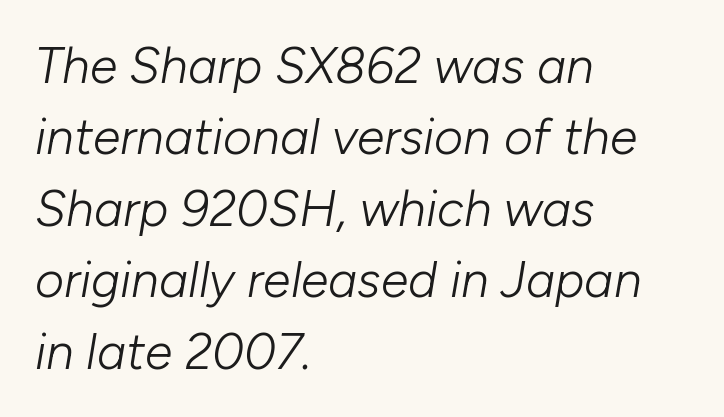
{"italic": "yes", "lean": "right", "slant_degrees": 10, "bold": "no", "weight": "light", "width": "normal", "stroke_contrast": "low", "x_height": "medium", "monospaced": "no", "underline": "no", "align": "left", "line_spacing": "normal", "line_spacing_ratio": 1.43, "letter_spacing": "normal", "letter_spacing_em": 0.0, "glyph_px": 50}
